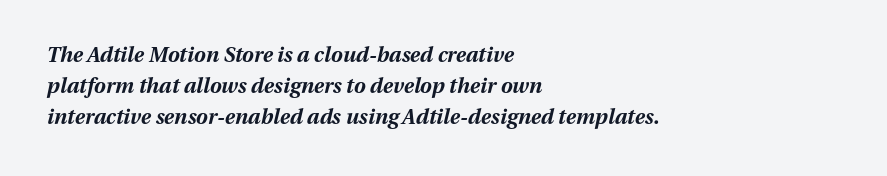
Its strokes are broad and dark, the hallmark of bold type. The lines sit at an ordinary, default distance from one another. The words here are not underlined. Does the lettering tilt? It does — this is italic. Caption: multi-line text, flush left, ragged right.
